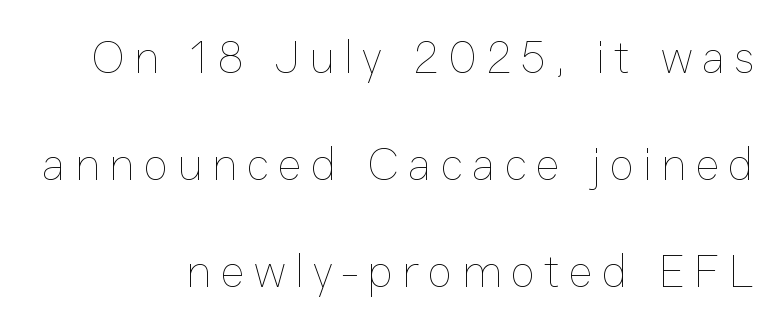
{"italic": "no", "bold": "no", "weight": "thin", "width": "normal", "stroke_contrast": "low", "x_height": "medium", "monospaced": "no", "underline": "no", "align": "right", "line_spacing": "loose", "line_spacing_ratio": 2.33, "letter_spacing": "wide", "letter_spacing_em": 0.2, "glyph_px": 46}
